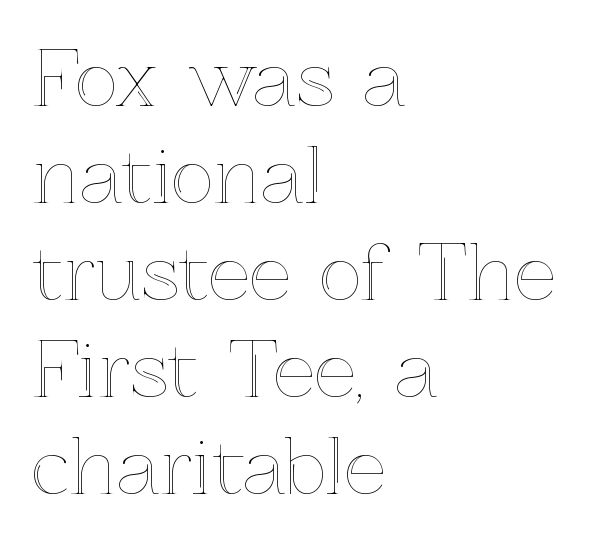
Q: Is the text italic (slanted)? A: No, it is upright.
Q: Is the text underlined? A: No.
Q: How is the paragraph aligned? A: Left-aligned.
Q: Is the spacing between letters normal or unusually wide? A: Normal.
Q: Is the spacing between lines tight, normal or loose? A: Normal.
Q: Width (condensed, normal, or wide)? A: Normal.
Q: x-height? A: Medium.
Q: Monospaced? A: No.
